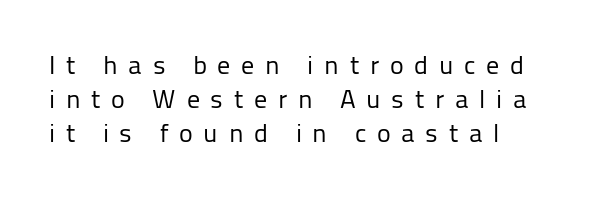
Loose tracking; the words dissolve into strings of separated letters. The block of text has a typical density, with ordinary space between rows. Nobody drew a line under any word here. Ascenders rise straight up at ninety degrees. Think standard paragraph weight, or any step lighter than that.
